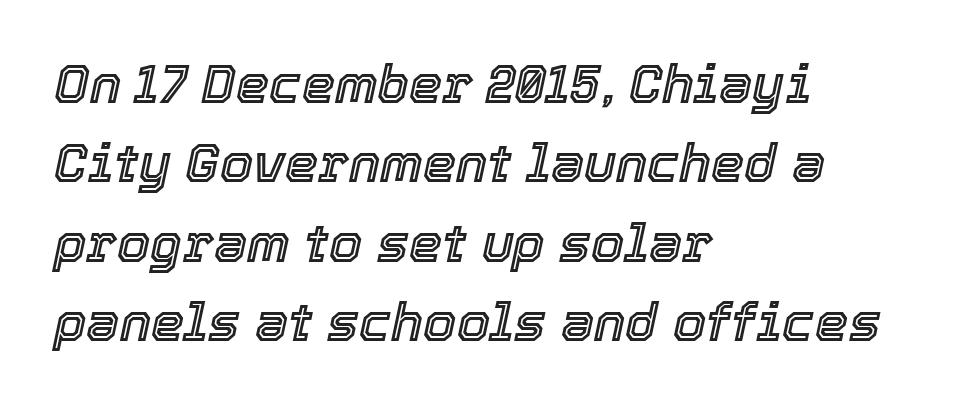
Q: Is the text italic (slanted)? A: Yes, it leans right by about 12 degrees.
Q: Is the text underlined? A: No.
Q: How is the paragraph aligned? A: Left-aligned.
Q: Is the spacing between letters normal or unusually wide? A: Normal.
Q: Is the spacing between lines tight, normal or loose? A: Normal.
Q: Width (condensed, normal, or wide)? A: Normal.
Q: x-height? A: Medium.
Q: Monospaced? A: No.
